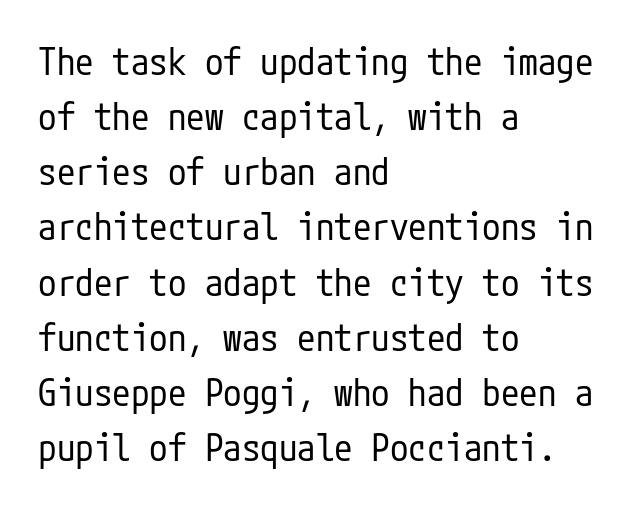
{"serif": "no", "italic": "no", "bold": "no", "weight": "regular", "width": "condensed", "stroke_contrast": "low", "x_height": "medium", "underline": "no", "align": "left", "line_spacing": "normal", "line_spacing_ratio": 1.49, "letter_spacing": "normal", "letter_spacing_em": 0.0, "glyph_px": 37}
